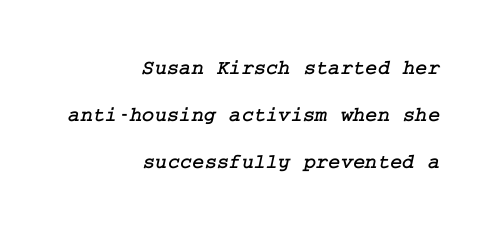
Q: Is the text underlined? A: No.
Q: How is the paragraph aligned? A: Right-aligned.
Q: Is the spacing between letters normal or unusually wide? A: Normal.
Q: Is the spacing between lines tight, normal or loose? A: Loose.
